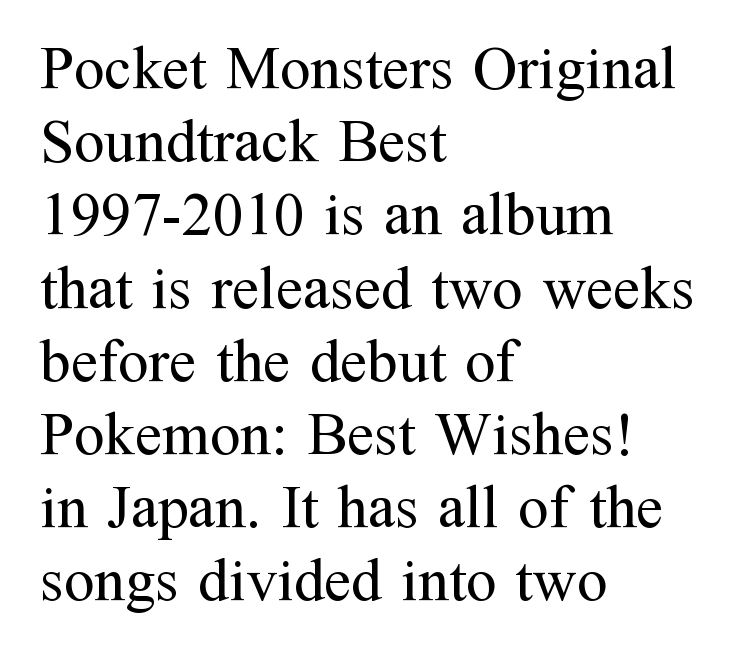
The image shows 61 px regular-weight serif type, upright; set left-aligned, line spacing 1.2x, normal letter spacing, not underlined; medium stroke contrast and a medium x-height.
